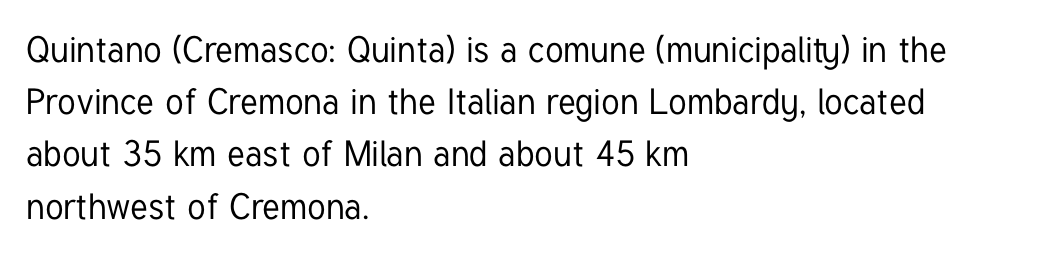
Q: Is the text italic (slanted)? A: No, it is upright.
Q: Is the typeface a serif or a sans-serif typeface? A: Sans-serif.
Q: Is the text underlined? A: No.
Q: How is the paragraph aligned? A: Left-aligned.
Q: Is the spacing between letters normal or unusually wide? A: Normal.
Q: Is the spacing between lines tight, normal or loose? A: Normal.
Q: Width (condensed, normal, or wide)? A: Condensed.
Q: Stroke contrast? A: Low.
Q: x-height? A: Medium.
Q: Monospaced? A: No.
